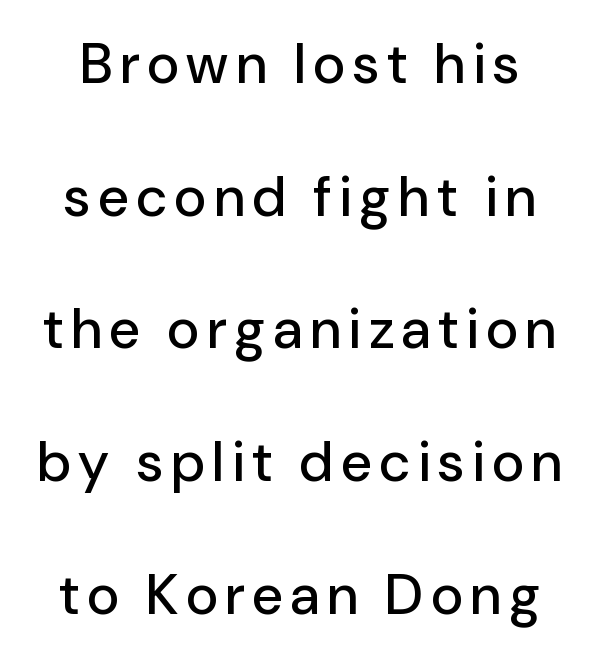
The image shows 56 px sans-serif type, upright; set loose line spacing (2.37x), not underlined; low stroke contrast and a medium x-height.
